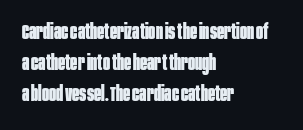
These lines keep a tight, regular rhythm from letter to letter. The typesetting leans heavy: a genuine bold. Line beginnings align vertically; line endings do not. If you drew a line through each stem, it would be perfectly vertical. Letters rest on an invisible, unmarked baseline.
